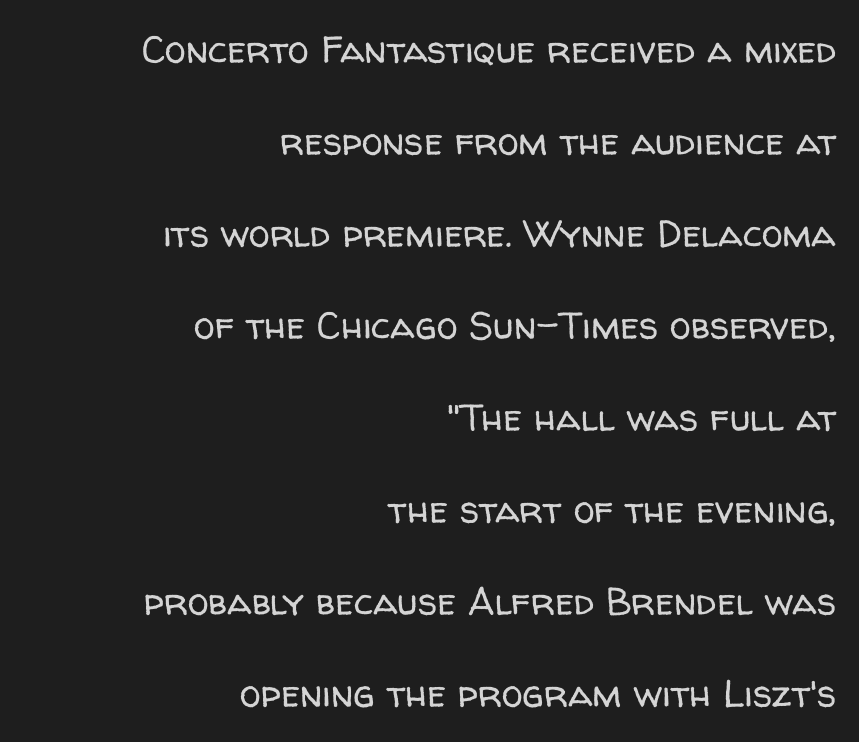
The space between consecutive lines is lavish. Layout note: lines flush right. The gaps between neighbouring characters are ordinary and unremarkable. The space beneath each line is pristine and unruled. The face used here is a sans, in the tradition of grotesques and geometrics. Every stem runs plumb, perpendicular to the baseline.
